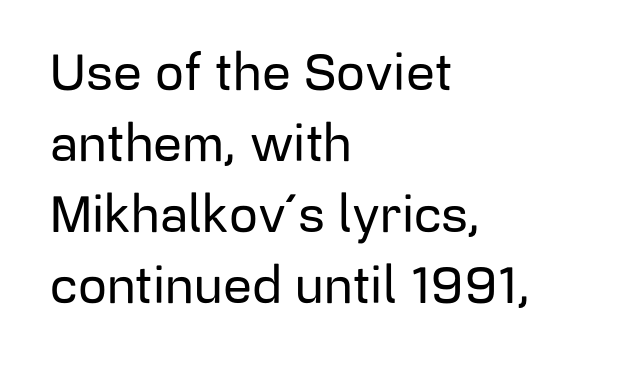
The image shows 51 px sans-serif type, upright; set left-aligned, normal line spacing (1.39x), normal letter spacing, not underlined; low stroke contrast and a medium x-height.
